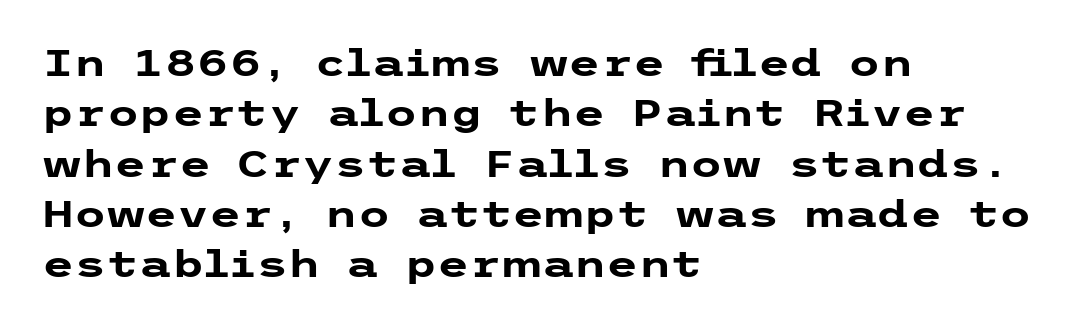
Vertical spacing — default. How are the letters spaced? Ordinarily, with no added tracking. Only glyphs here, with clear space below each row. Heavy-handed strokes throughout: this text is bold. Classification — sans serif.
